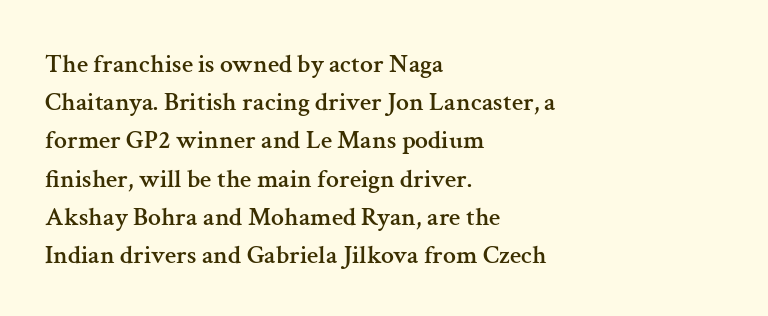
Glance below the letters and you will spot only blank space. Interline gaps are of average width in this sample. The type sits square on the baseline with zero lean. The text block is weighted toward the left margin, trailing off unevenly rightward. These lines keep a tight, regular rhythm from letter to letter.
